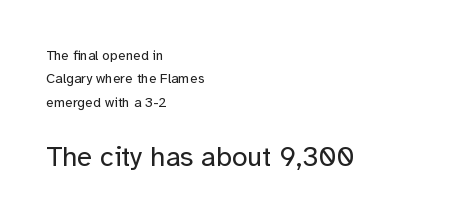
Horizontally, the lines are justified to the leading edge only. The passage shown is not underscored anywhere. Weight: not bold — regular or lighter. The block sitting lower on the canvas is the one with enlarged characters. Looks like regular typesetting: each glyph gets only the width it needs.
